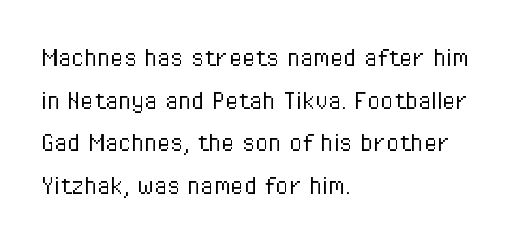
Q: Is the text bold? A: No.
Q: Is the text italic (slanted)? A: No, it is upright.
Q: Is the typeface a serif or a sans-serif typeface? A: Sans-serif.
Q: Is the text underlined? A: No.
Q: How is the paragraph aligned? A: Left-aligned.
Q: Is the spacing between letters normal or unusually wide? A: Normal.
Q: Is the spacing between lines tight, normal or loose? A: Normal.
Q: Width (condensed, normal, or wide)? A: Condensed.
Q: Stroke contrast? A: Low.
Q: x-height? A: Medium.
Q: Monospaced? A: No.
